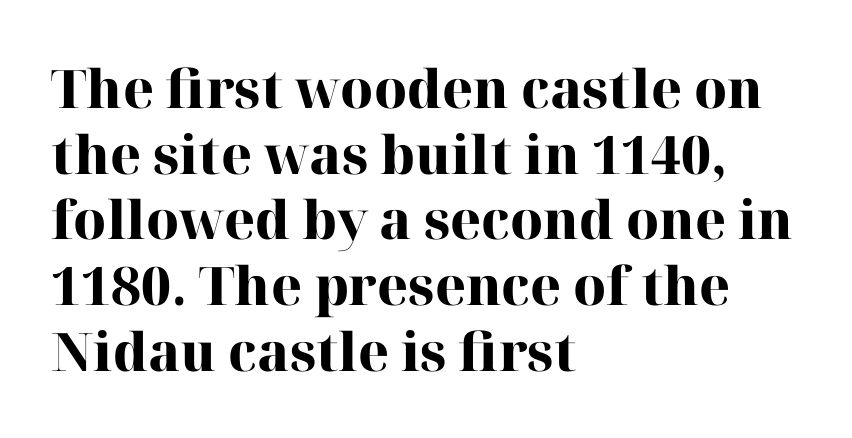
The image shows 53 px heavy serif type, upright; set left-aligned, line spacing 1.24x, normal letter spacing, not underlined; high stroke contrast and a medium x-height.
